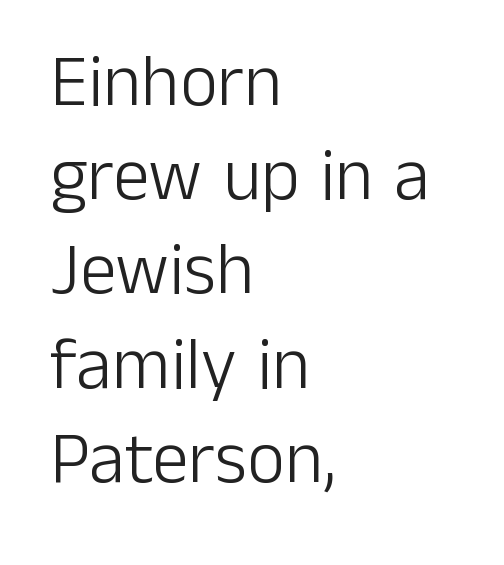
{"serif": "no", "italic": "no", "bold": "no", "weight": "light", "width": "normal", "stroke_contrast": "low", "x_height": "medium", "monospaced": "no", "underline": "no", "align": "left", "line_spacing": "normal", "line_spacing_ratio": 1.29, "letter_spacing": "normal", "letter_spacing_em": 0.0, "glyph_px": 73}
